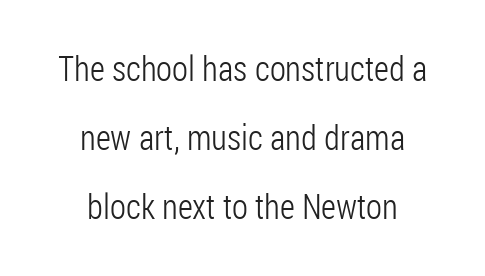
The image shows 35 px light, condensed sans-serif type, upright; set centered, loose line spacing (1.97x), normal letter spacing, not underlined; low stroke contrast and a medium x-height.
